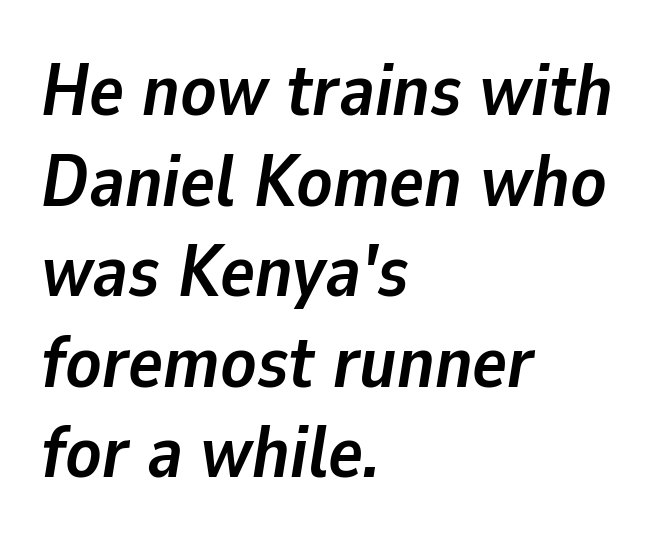
{"italic": "yes", "lean": "right", "slant_degrees": 9, "bold": "yes", "weight": "semibold", "width": "normal", "stroke_contrast": "low", "x_height": "medium", "monospaced": "no", "underline": "no", "align": "left", "line_spacing_ratio": 1.24, "letter_spacing": "normal", "letter_spacing_em": 0.0, "glyph_px": 73}
